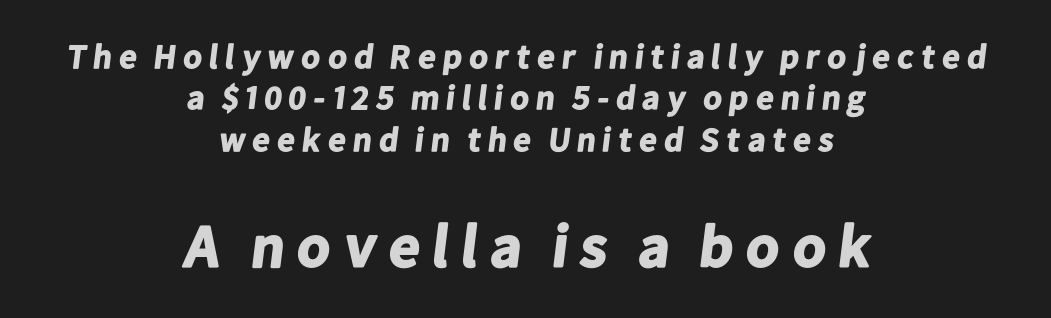
Q: Is the text bold? A: Yes.
Q: Is the typeface a serif or a sans-serif typeface? A: Sans-serif.
Q: Is the text underlined? A: No.
Q: How is the paragraph aligned? A: Centered.
Q: Which block of text is set in a larger size, the first (top) or the second (bottom)? A: The second (bottom) one.
Q: Width (condensed, normal, or wide)? A: Normal.
Q: Stroke contrast? A: Low.
Q: x-height? A: Medium.
Q: Monospaced? A: No.
